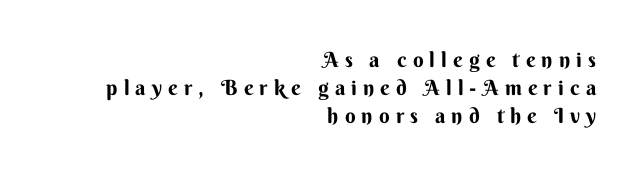
{"italic": "no", "bold": "yes", "underline": "no", "align": "right", "line_spacing": "normal", "line_spacing_ratio": 1.33, "letter_spacing": "wide", "letter_spacing_em": 0.29, "glyph_px": 21}
